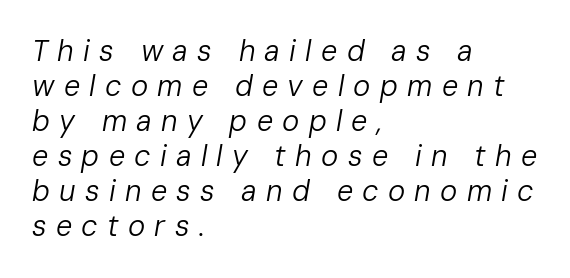
Q: Is the text bold? A: No.
Q: Is the text italic (slanted)? A: Yes, it leans right by about 10 degrees.
Q: Is the text underlined? A: No.
Q: How is the paragraph aligned? A: Left-aligned.
Q: Is the spacing between letters normal or unusually wide? A: Unusually wide.
Q: Width (condensed, normal, or wide)? A: Normal.
Q: Stroke contrast? A: Low.
Q: x-height? A: Medium.
Q: Monospaced? A: No.
